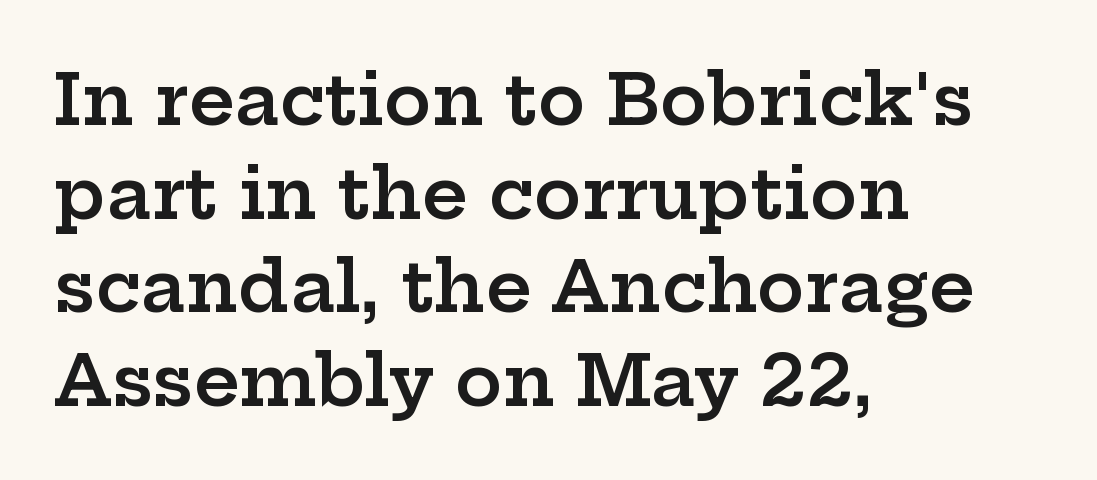
{"serif": "yes", "italic": "no", "bold": "semi", "weight": "semibold", "width": "wide", "stroke_contrast": "low", "x_height": "medium", "monospaced": "no", "underline": "no", "align": "left", "line_spacing": "normal", "line_spacing_ratio": 1.32, "letter_spacing": "normal", "letter_spacing_em": 0.0, "glyph_px": 71}
